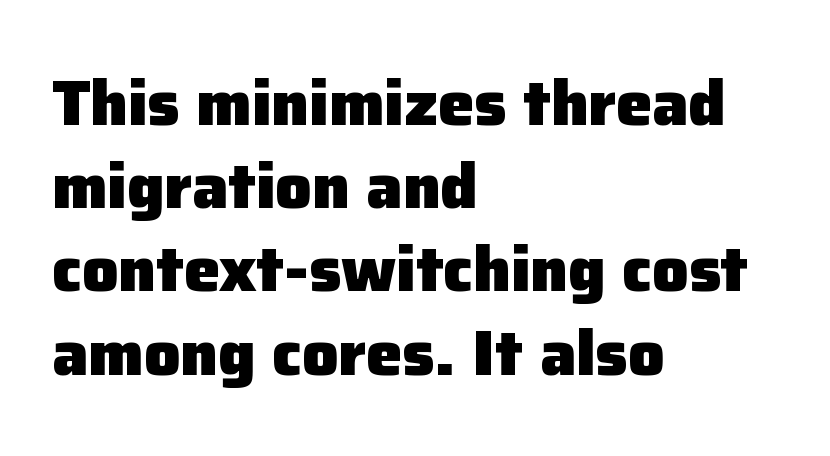
{"serif": "no", "italic": "no", "bold": "yes", "weight": "heavy", "width": "normal", "stroke_contrast": "low", "x_height": "medium", "monospaced": "no", "underline": "no", "align": "left", "line_spacing": "normal", "line_spacing_ratio": 1.3, "letter_spacing": "normal", "letter_spacing_em": 0.0, "glyph_px": 64}
